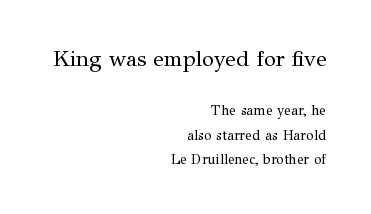
Tall strokes in this sample are plumb rather than angled. Is the stroke heavy? The answer is a plain regular-or-lighter. You get the large type first, then a drop to smaller type. The passage shown is not underscored anywhere. Spacing between characters is what you'd get straight out of the box. These lines are set flush right with a ragged left edge.
